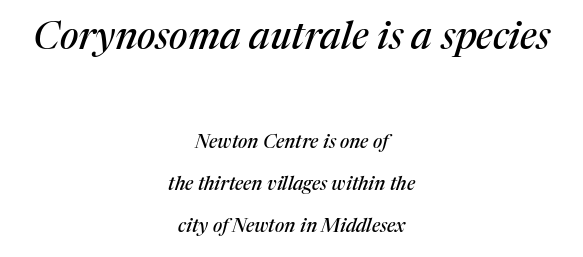
{"serif": "yes", "italic": "yes", "lean": "right", "slant_degrees": 17, "width": "normal", "stroke_contrast": "medium", "x_height": "medium", "monospaced": "no", "underline": "no", "align": "center", "line_spacing": "loose", "line_spacing_ratio": 2.21, "letter_spacing": "normal", "letter_spacing_em": 0.0, "larger_block": "first", "size_ratio": 2.0, "glyph_px": 38}
